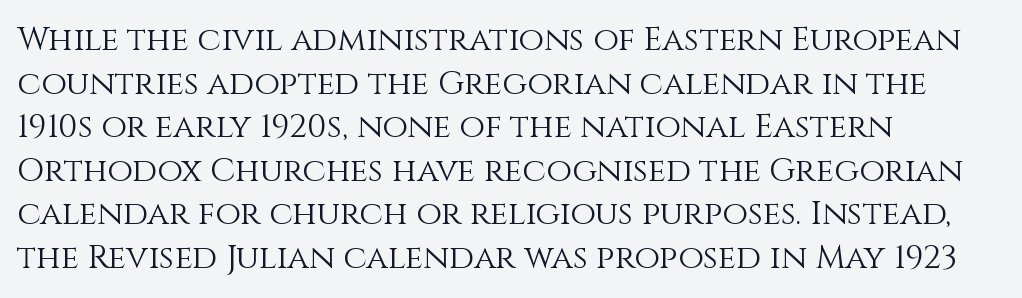
The image shows 33 px light type, upright; set left-aligned, normal line spacing (1.32x), normal letter spacing, not underlined; medium stroke contrast and a large x-height.
